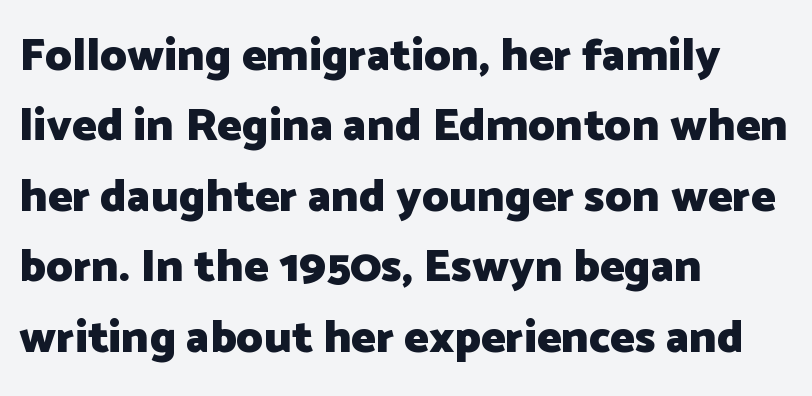
The ragged edge is on the right, which tells us the setting is flush left. I'd describe the lettering as bold — thick and assertive. Is this a fixed-width face? No — the glyphs have proportional, varying widths. Clear beneath every line of the passage. How would I describe the line gaps? Plain and ordinary.
